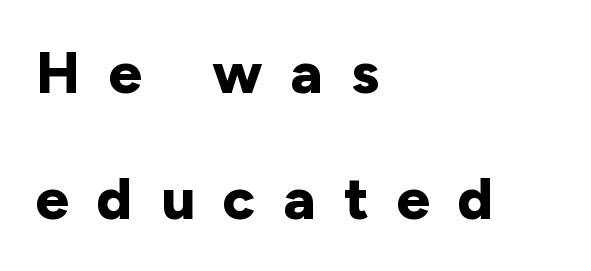
Q: Is the text bold? A: Yes.
Q: Is the text italic (slanted)? A: No, it is upright.
Q: Is the typeface a serif or a sans-serif typeface? A: Sans-serif.
Q: Is the text underlined? A: No.
Q: How is the paragraph aligned? A: Left-aligned.
Q: Is the spacing between letters normal or unusually wide? A: Unusually wide.
Q: Is the spacing between lines tight, normal or loose? A: Loose.
Q: Width (condensed, normal, or wide)? A: Normal.
Q: Stroke contrast? A: Low.
Q: x-height? A: Medium.
Q: Monospaced? A: No.
